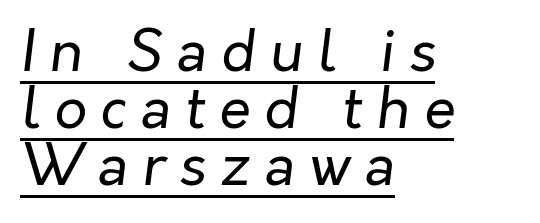
Is this a heavy cut? Hardly; it is regular or lighter. Spacing verdict: proportional, widths tailored to each character. Honestly, the rows look squashed on top of each other. This rendering features underlined lettering.
